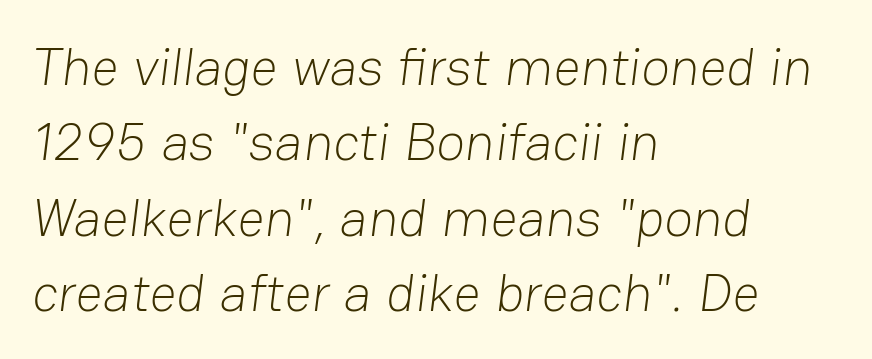
The image shows 53 px light sans-serif type; set left-aligned, normal line spacing (1.42x), normal letter spacing, not underlined; low stroke contrast and a medium x-height.
